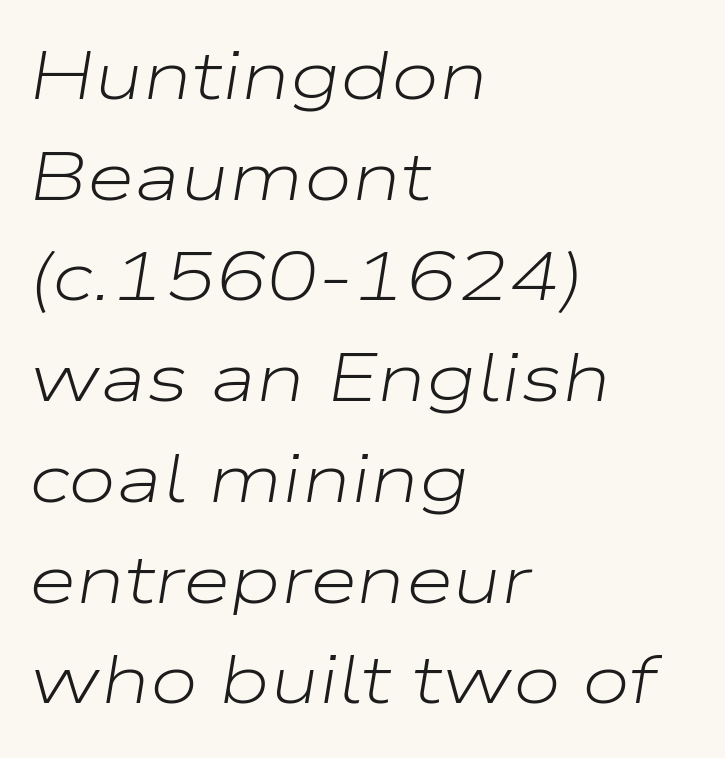
Plain, unruled lines of type. Honestly, the row spacing looks completely unremarkable. The passage shown is typed in a proportional face where columns would drift. Compared with ordinary roman type, these characters are visibly tilted.
